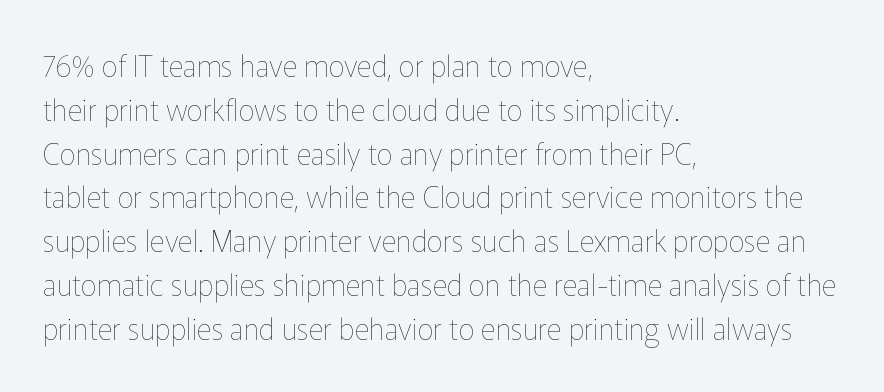
{"italic": "no", "bold": "no", "weight": "thin", "width": "normal", "stroke_contrast": "low", "x_height": "medium", "monospaced": "no", "underline": "no", "align": "left", "line_spacing": "normal", "line_spacing_ratio": 1.51, "letter_spacing": "normal", "letter_spacing_em": 0.0, "glyph_px": 29}
